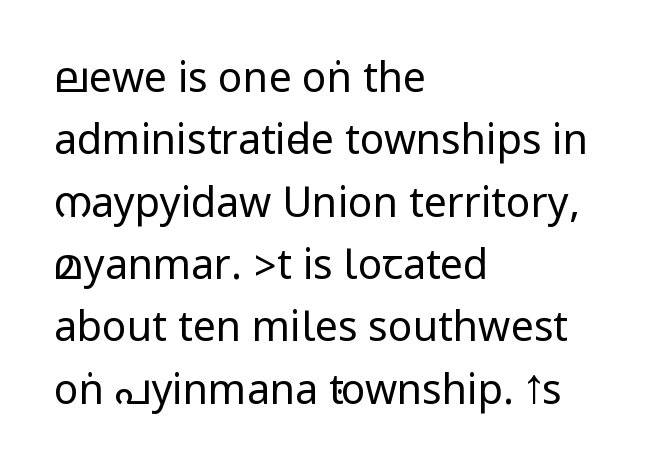
The image shows 41 px regular-weight, condensed sans-serif type, upright; set left-aligned, normal line spacing (1.52x), normal letter spacing, not underlined; low stroke contrast.
